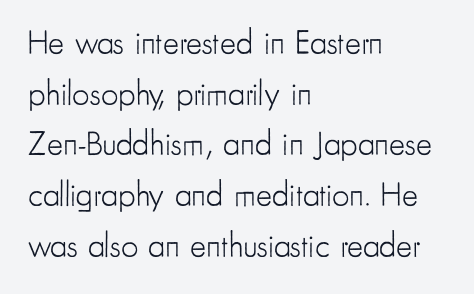
Q: Is the text bold? A: No.
Q: Is the text italic (slanted)? A: No, it is upright.
Q: Is the typeface a serif or a sans-serif typeface? A: Sans-serif.
Q: Is the text underlined? A: No.
Q: How is the paragraph aligned? A: Left-aligned.
Q: Is the spacing between letters normal or unusually wide? A: Normal.
Q: Is the spacing between lines tight, normal or loose? A: Normal.
Q: Width (condensed, normal, or wide)? A: Condensed.
Q: Stroke contrast? A: Low.
Q: x-height? A: Small.
Q: Monospaced? A: No.
